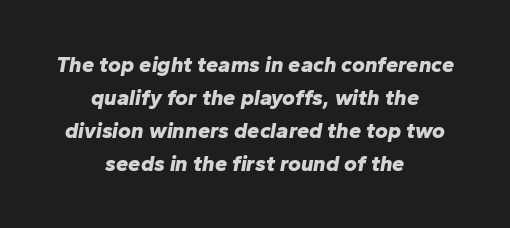
Q: Is the text bold? A: Yes.
Q: Is the text italic (slanted)? A: Yes, it leans right by about 10 degrees.
Q: Is the text underlined? A: No.
Q: How is the paragraph aligned? A: Centered.
Q: Is the spacing between letters normal or unusually wide? A: Normal.
Q: Is the spacing between lines tight, normal or loose? A: Normal.
